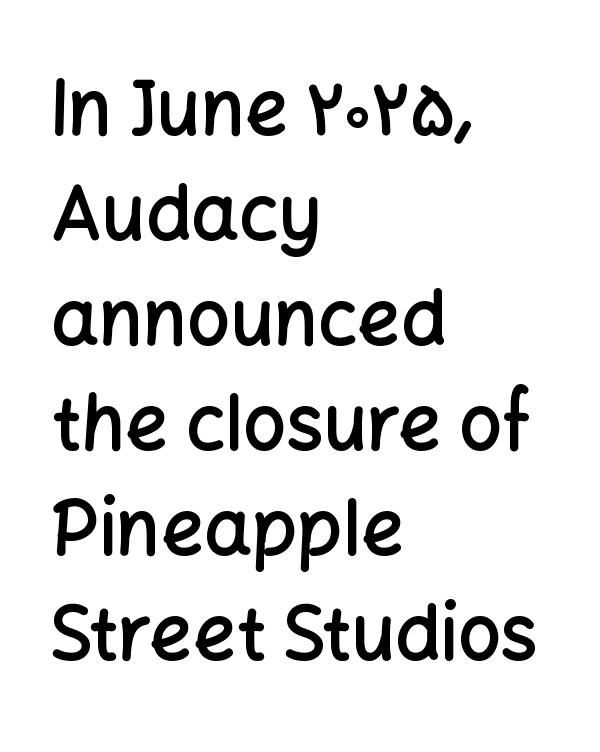
This rendering uses left alignment, leaving the right contour irregular. Note: no serifs on the glyphs. Slightly chunky letters — semibold, I'd say, not full bold. Is there any slant? The stems are plumb. The leading is moderate, giving the passage an even texture.
